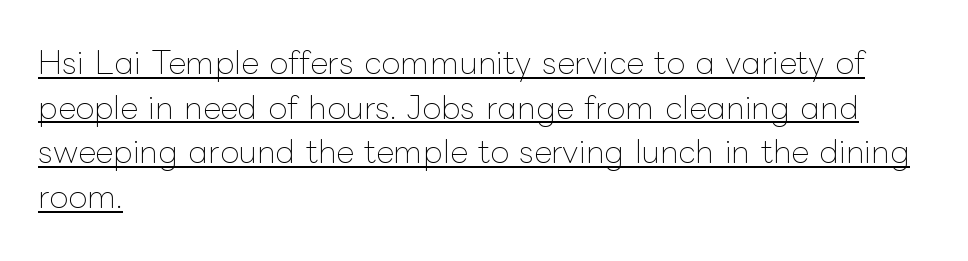
{"italic": "no", "bold": "no", "weight": "thin", "width": "normal", "stroke_contrast": "low", "x_height": "medium", "monospaced": "no", "underline": "yes", "align": "left", "line_spacing": "normal", "line_spacing_ratio": 1.44, "letter_spacing": "normal", "letter_spacing_em": 0.0, "glyph_px": 31}
